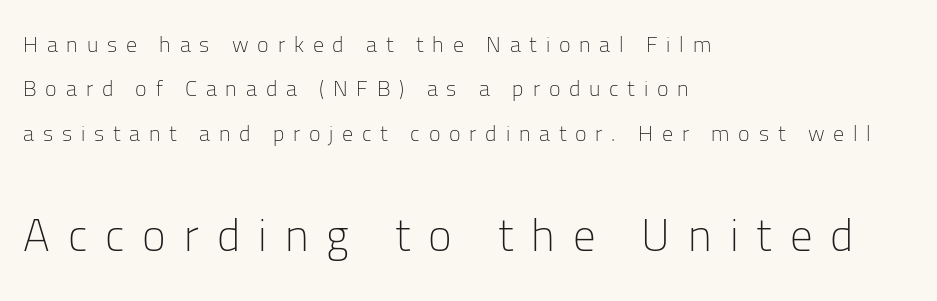
Q: Is the text bold? A: No.
Q: Is the text italic (slanted)? A: No, it is upright.
Q: Is the typeface a serif or a sans-serif typeface? A: Sans-serif.
Q: Is the text underlined? A: No.
Q: How is the paragraph aligned? A: Left-aligned.
Q: Is the spacing between letters normal or unusually wide? A: Unusually wide.
Q: Is the spacing between lines tight, normal or loose? A: Loose.
Q: Which block of text is set in a larger size, the first (top) or the second (bottom)? A: The second (bottom) one.
Q: Width (condensed, normal, or wide)? A: Normal.
Q: Stroke contrast? A: Low.
Q: x-height? A: Medium.
Q: Monospaced? A: No.
